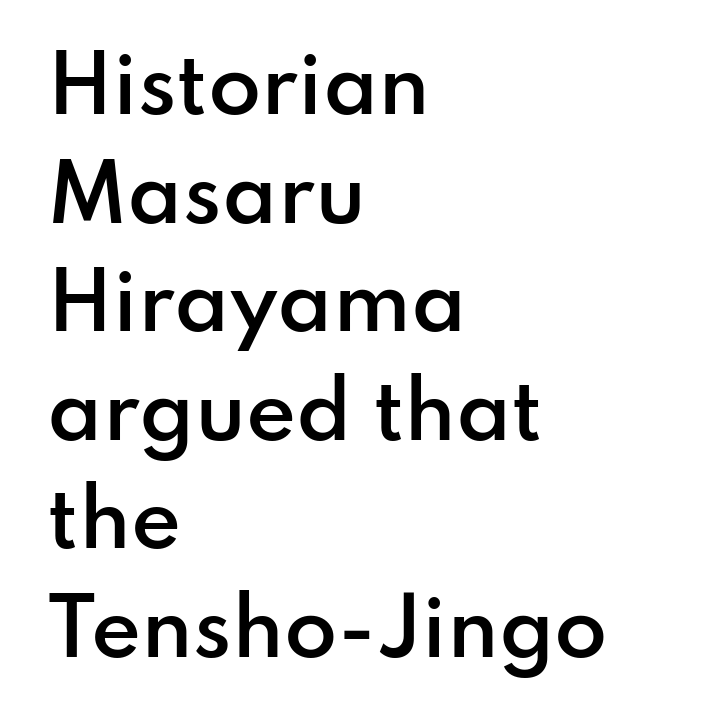
Varying glyph widths throughout — classic text-font behaviour. Notice the strokes are somewhat thickened but not fully heavy: this is a semibold. The font's upright variant was chosen for this text. The text block is weighted toward the left margin, trailing off unevenly rightward.
